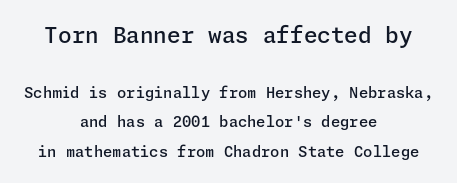
{"italic": "no", "bold": "semi", "underline": "no", "align": "center", "line_spacing": "loose", "line_spacing_ratio": 1.97, "letter_spacing": "normal", "letter_spacing_em": 0.0, "larger_block": "first", "size_ratio": 1.47, "glyph_px": 22}
